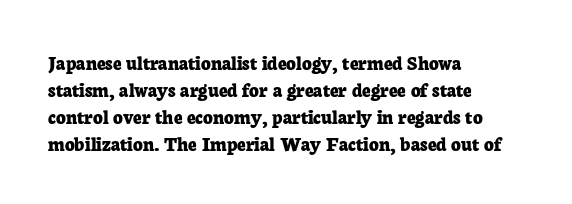
The image shows 21 px bold type, upright; set left-aligned, normal line spacing (1.28x), normal letter spacing, not underlined.
